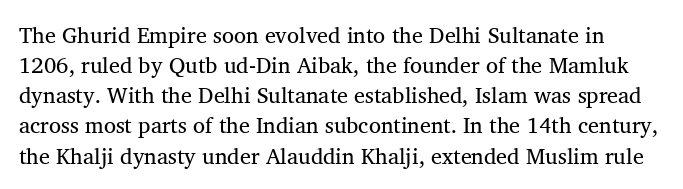
The image shows 22 px text type, upright; set normal line spacing (1.37x), normal letter spacing, not underlined.
